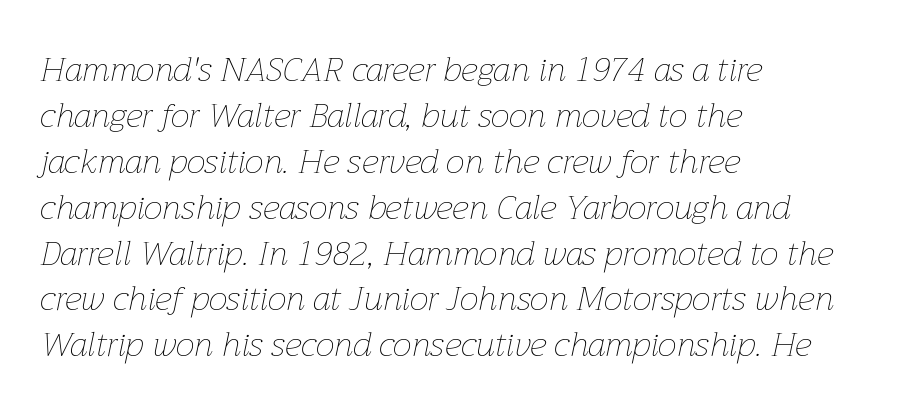
{"italic": "yes", "lean": "right", "slant_degrees": 12, "bold": "no", "weight": "thin", "width": "normal", "stroke_contrast": "low", "x_height": "medium", "monospaced": "no", "underline": "no", "align": "left", "line_spacing": "normal", "line_spacing_ratio": 1.35, "letter_spacing": "normal", "letter_spacing_em": 0.0, "glyph_px": 34}
